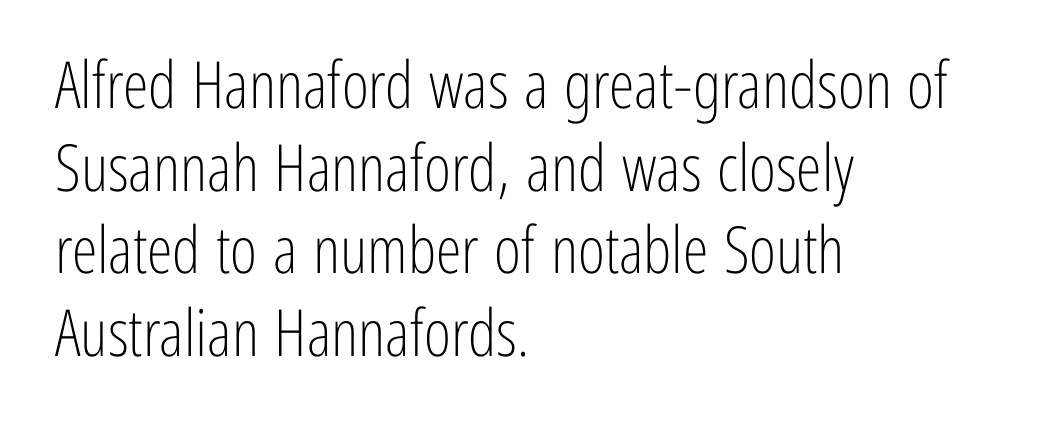
The letterforms sit shoulder to shoulder at normal distance. Quick note: not italic, upright. This sample has the flowing, uneven cadence of proportional lettering. Regarding leading, the lines here are spaced in the standard way. Weight: regular or lighter.
